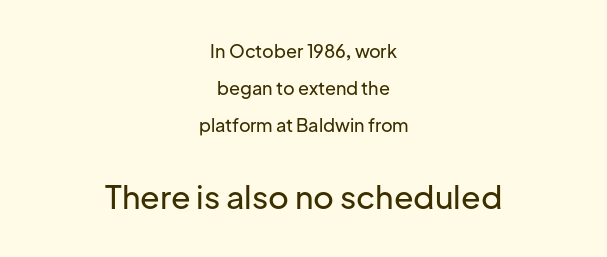
Nope, not italic — everything's standing straight. Does the copy run flush right? No — it is centered line by line. Here the second block reads like a headline and the first like body copy. Observe the absence of serifs on each vertical stroke in this sample. Proportional: the letters do not fall into vertical columns.
